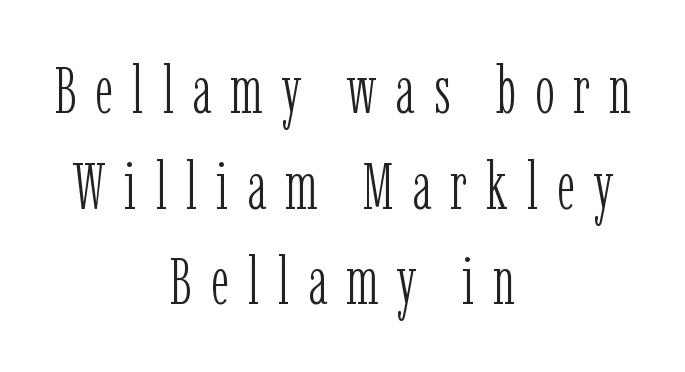
A student would call this center alignment; a typographer would say set centered. Reading down the column, the eye jumps a familiar distance to each next line. Here the glyphs are tracked loosely, breaking word shapes into spaced letters. Ordinary non-slanted type is in use. The font is comparable to plain body text, perhaps lighter.
